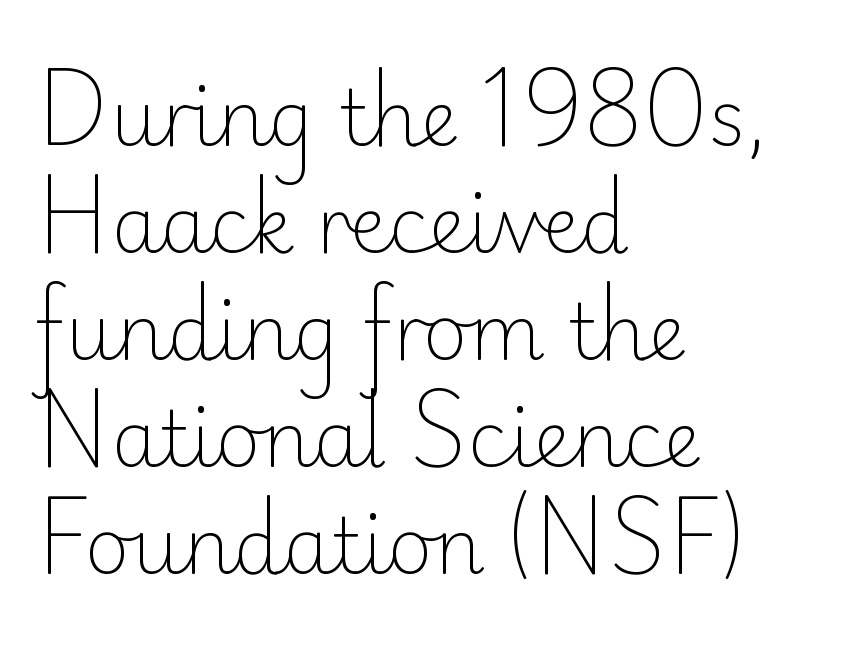
Q: Is the text bold? A: No.
Q: Is the text italic (slanted)? A: No, it is upright.
Q: Is the typeface a serif or a sans-serif typeface? A: Sans-serif.
Q: Is the text underlined? A: No.
Q: How is the paragraph aligned? A: Left-aligned.
Q: Is the spacing between letters normal or unusually wide? A: Normal.
Q: Is the spacing between lines tight, normal or loose? A: Normal.
Q: Width (condensed, normal, or wide)? A: Normal.
Q: Stroke contrast? A: Low.
Q: x-height? A: Small.
Q: Monospaced? A: No.
